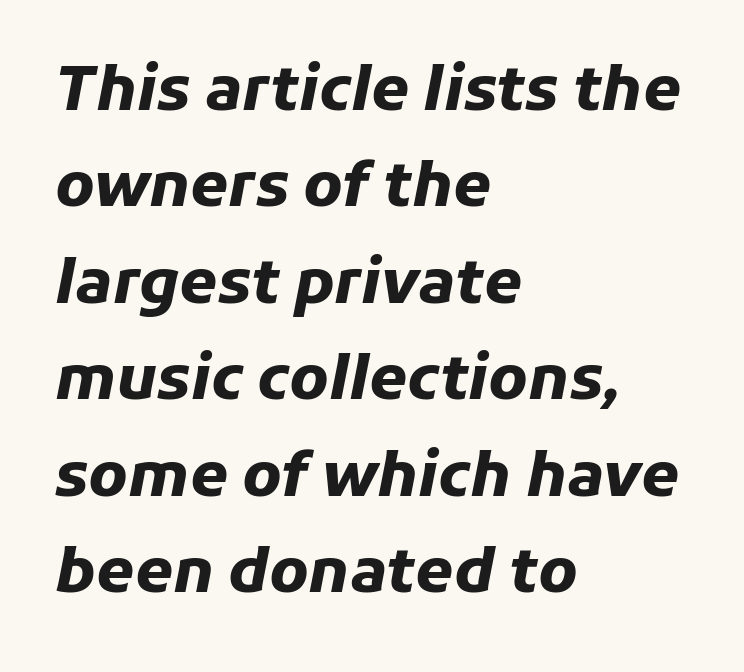
The lines sit at an ordinary, default distance from one another. Stroke thickness is high; the sample reads as a true bold. Characters follow at the spacing the type designer built in. Is the block centered? No — it sits flush against the left margin.
